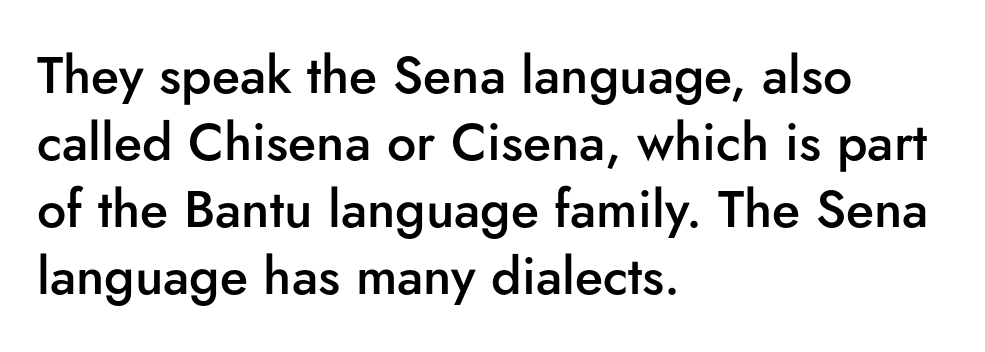
{"serif": "no", "italic": "no", "bold": "semi", "weight": "semibold", "width": "normal", "stroke_contrast": "low", "x_height": "small", "monospaced": "no", "underline": "no", "align": "left", "line_spacing": "normal", "line_spacing_ratio": 1.29, "letter_spacing": "normal", "letter_spacing_em": 0.0, "glyph_px": 52}
